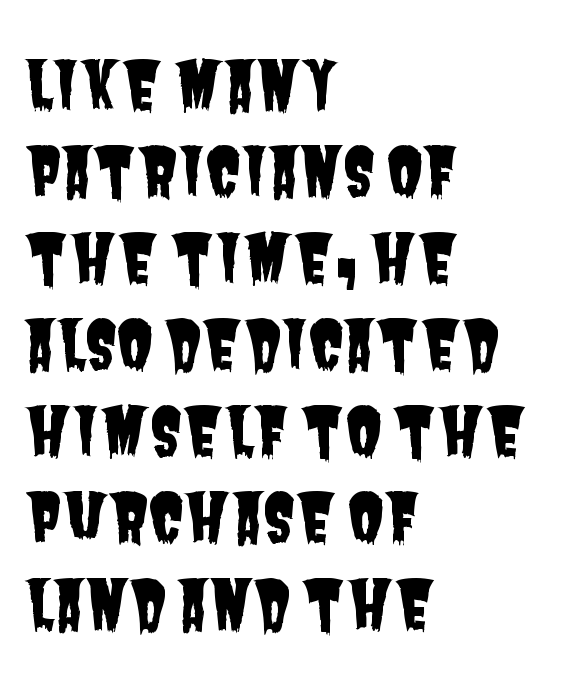
Compared with a centered layout, this one pins lines to the left instead. The space beneath each line is pristine and unruled. Nothing unusual about the tracking: characters are spaced as the font intends. Rows of type keep a routine distance in the vertical direction. Each letter keeps its own natural width here, so spacing adapts to shape.
